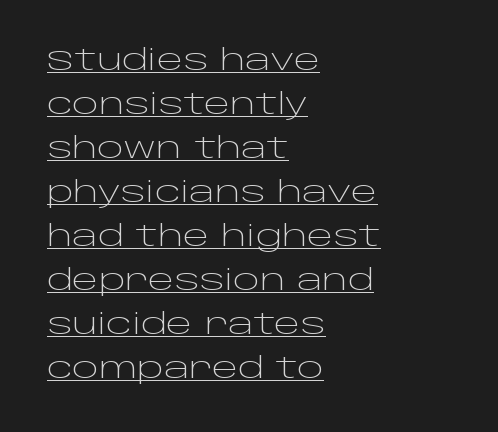
Q: Is the text bold? A: No.
Q: Is the text italic (slanted)? A: No, it is upright.
Q: Is the typeface a serif or a sans-serif typeface? A: Sans-serif.
Q: Is the text underlined? A: Yes.
Q: How is the paragraph aligned? A: Left-aligned.
Q: Is the spacing between letters normal or unusually wide? A: Normal.
Q: Is the spacing between lines tight, normal or loose? A: Normal.
Q: Width (condensed, normal, or wide)? A: Wide.
Q: Stroke contrast? A: Low.
Q: x-height? A: Large.
Q: Monospaced? A: No.
